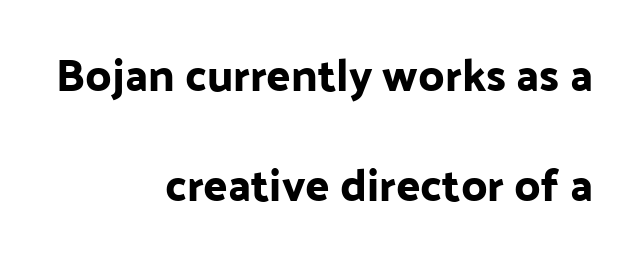
The image shows 45 px sans-serif type, upright; set right-aligned, loose line spacing (2.45x), normal letter spacing, not underlined; low stroke contrast and a medium x-height.
